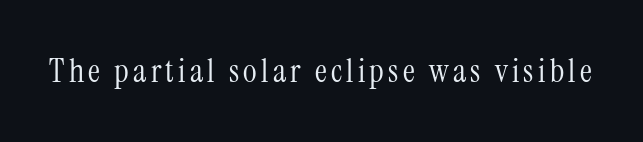
The image shows 33 px light, condensed serif type, upright; set not underlined; medium stroke contrast and a medium x-height.
